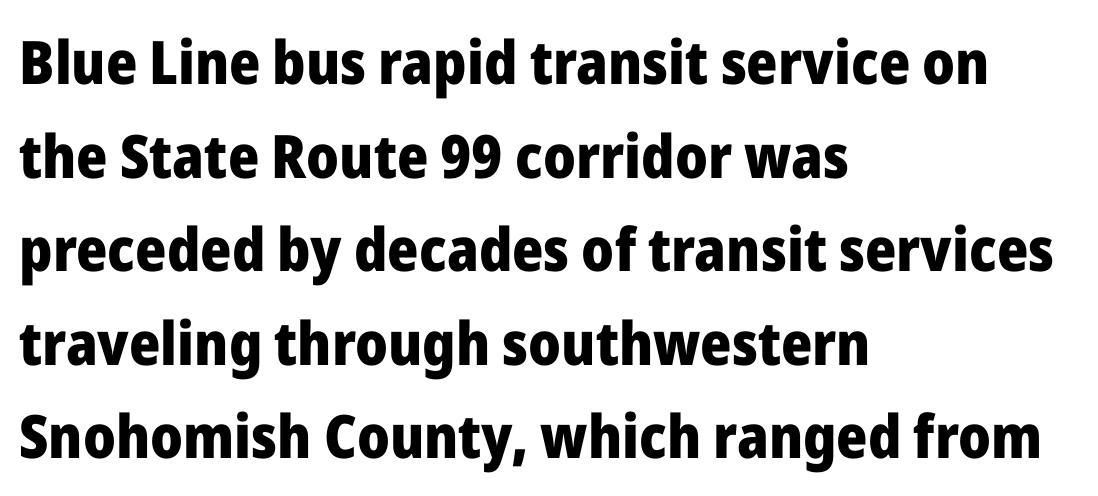
Q: Is the text bold? A: Yes.
Q: Is the text italic (slanted)? A: No, it is upright.
Q: Is the typeface a serif or a sans-serif typeface? A: Sans-serif.
Q: Is the text underlined? A: No.
Q: How is the paragraph aligned? A: Left-aligned.
Q: Is the spacing between letters normal or unusually wide? A: Normal.
Q: Is the spacing between lines tight, normal or loose? A: Normal.
Q: Width (condensed, normal, or wide)? A: Normal.
Q: Stroke contrast? A: Low.
Q: x-height? A: Medium.
Q: Monospaced? A: No.
